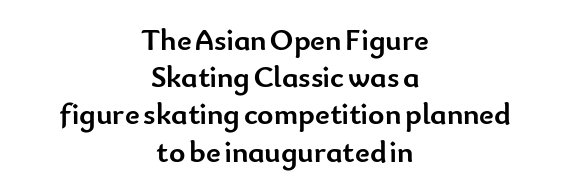
The image shows 31 px semibold sans-serif type, upright; set centered, line spacing 1.2x, normal letter spacing, not underlined; low stroke contrast and a small x-height.
